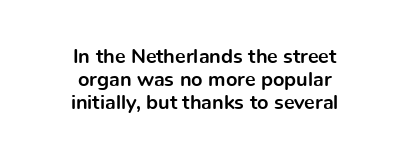
Vertical spacing — tight. Does extra space separate the letters? No, they use regular spacing. Strong, thick strokes mark this as bold type. Does the lettering tilt? It doesn't — this is upright. Short and long lines alike share a common midpoint.
